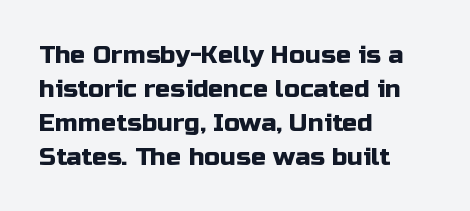
The image shows 25 px text type, upright; set left-aligned, normal line spacing (1.36x), normal letter spacing, not underlined.
